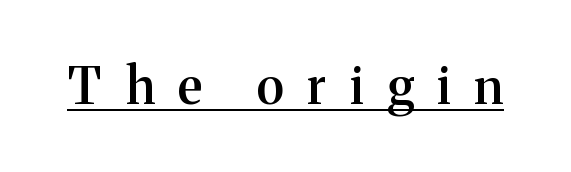
The image shows 50 px semibold serif type, upright; set unusually wide letter spacing (+0.47 em), underlined; medium stroke contrast and a medium x-height.
